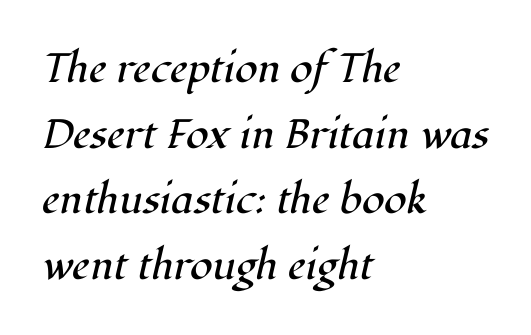
Q: Is the text bold? A: No.
Q: Is the text italic (slanted)? A: Yes, it leans right by about 12 degrees.
Q: Is the typeface a serif or a sans-serif typeface? A: Serif.
Q: Is the text underlined? A: No.
Q: How is the paragraph aligned? A: Left-aligned.
Q: Is the spacing between letters normal or unusually wide? A: Normal.
Q: Is the spacing between lines tight, normal or loose? A: Normal.
Q: Width (condensed, normal, or wide)? A: Normal.
Q: Stroke contrast? A: High.
Q: x-height? A: Medium.
Q: Monospaced? A: No.
